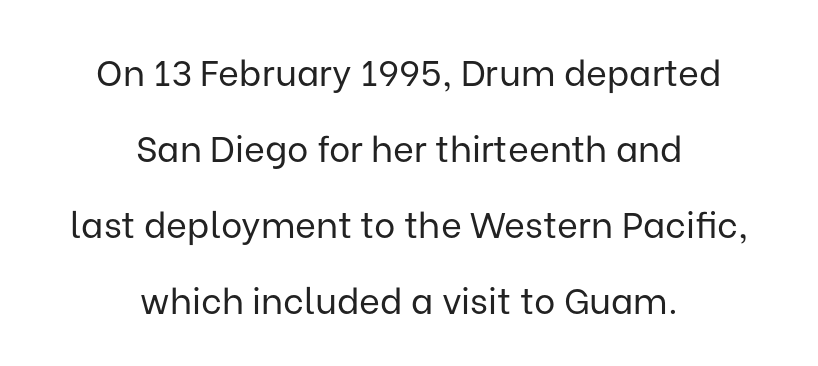
Leading: increased. Notice how the stems are strictly vertical — no italics here. Typeset on center — no edge is straight. The baseline area is clear. Looks like regular typesetting: each glyph gets only the width it needs.
